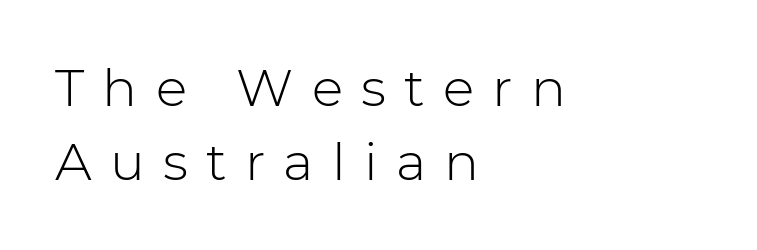
The image shows 52 px light sans-serif type, upright; set left-aligned, normal line spacing (1.43x), unusually wide letter spacing (+0.35 em), not underlined; low stroke contrast and a medium x-height.
